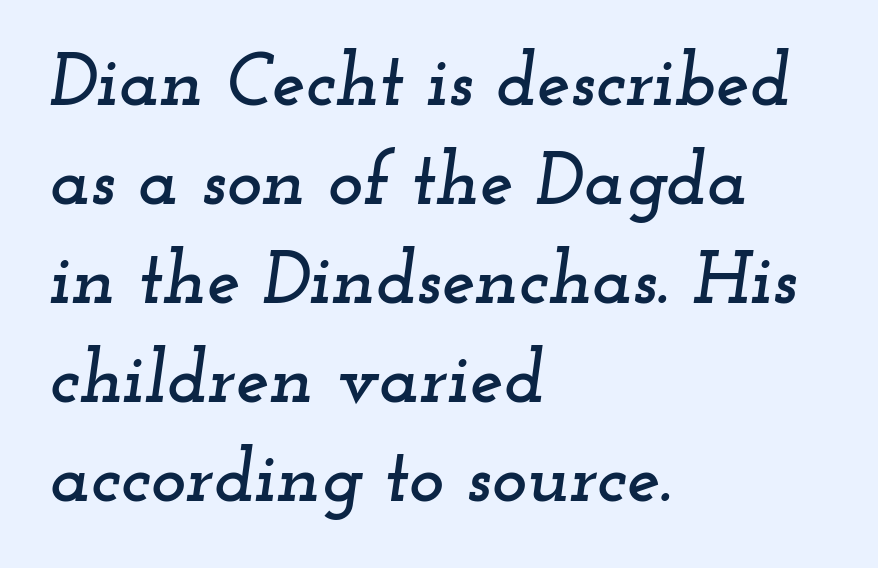
You could not count columns in this text — the font is proportionally spaced. Observe the serifs anchoring each vertical stroke in this sample. The lines are quadded left. Bare-footed words on every line. How would I describe the line gaps? Plain and ordinary.
